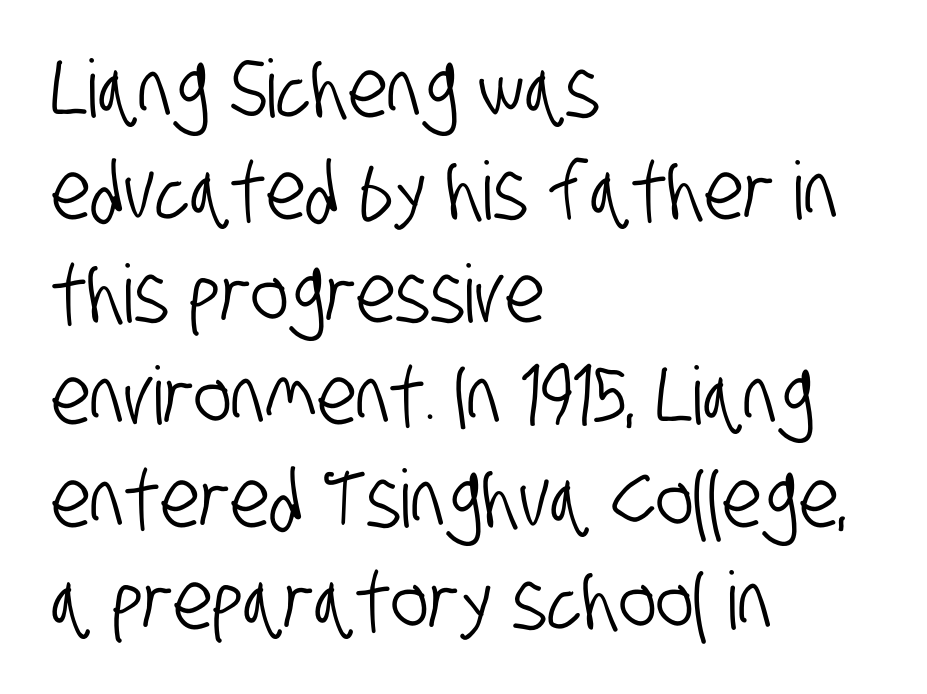
The characters display no serif detailing; their extremities are plain. The passage shown stacks its lines at a standard gap. Compared with typical body copy, the letter spacing here is the same. The glyphs are unaccompanied by any horizontal stroke below them.
